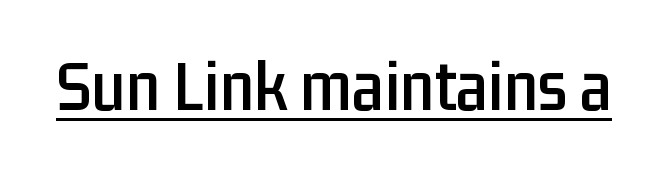
Q: Is the text italic (slanted)? A: No, it is upright.
Q: Is the typeface a serif or a sans-serif typeface? A: Sans-serif.
Q: Is the text underlined? A: Yes.
Q: Is the spacing between letters normal or unusually wide? A: Normal.
Q: Width (condensed, normal, or wide)? A: Condensed.
Q: Stroke contrast? A: Low.
Q: x-height? A: Medium.
Q: Monospaced? A: No.
